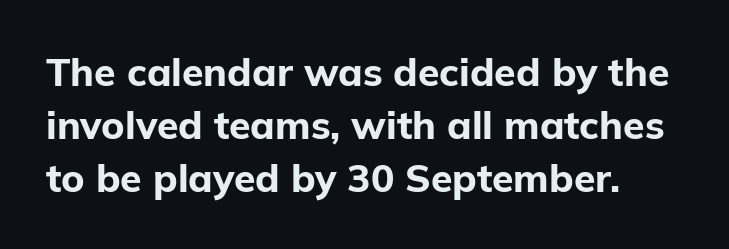
{"serif": "no", "italic": "no", "bold": "yes", "weight": "bold", "width": "normal", "stroke_contrast": "low", "x_height": "medium", "monospaced": "no", "underline": "no", "line_spacing": "normal", "line_spacing_ratio": 1.36, "letter_spacing": "normal", "letter_spacing_em": 0.0, "glyph_px": 39}
